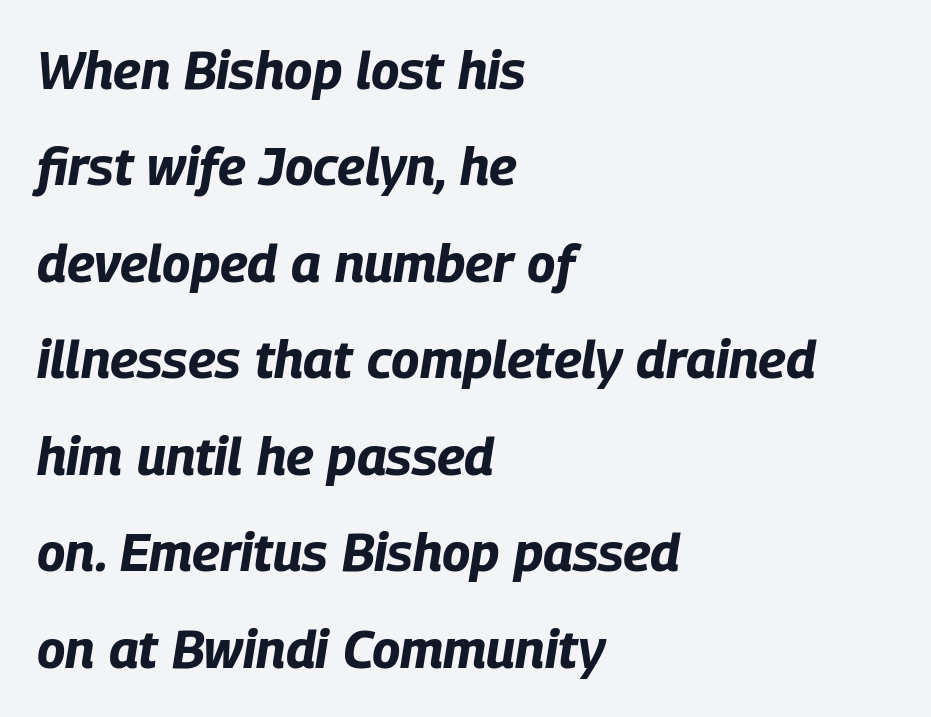
Q: Is the text bold? A: Yes.
Q: Is the text italic (slanted)? A: Yes, it leans right by about 9 degrees.
Q: Is the text underlined? A: No.
Q: How is the paragraph aligned? A: Left-aligned.
Q: Is the spacing between letters normal or unusually wide? A: Normal.
Q: Width (condensed, normal, or wide)? A: Condensed.
Q: Stroke contrast? A: Low.
Q: x-height? A: Large.
Q: Monospaced? A: No.
